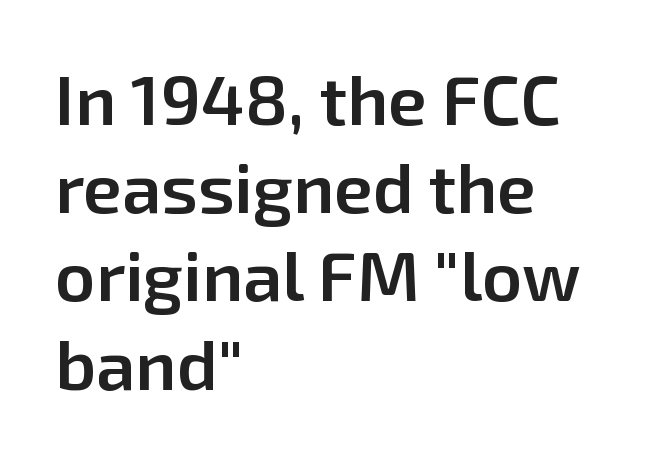
The image shows 70 px semibold sans-serif type, upright; set left-aligned, normal line spacing (1.26x), normal letter spacing, not underlined; low stroke contrast and a medium x-height.
